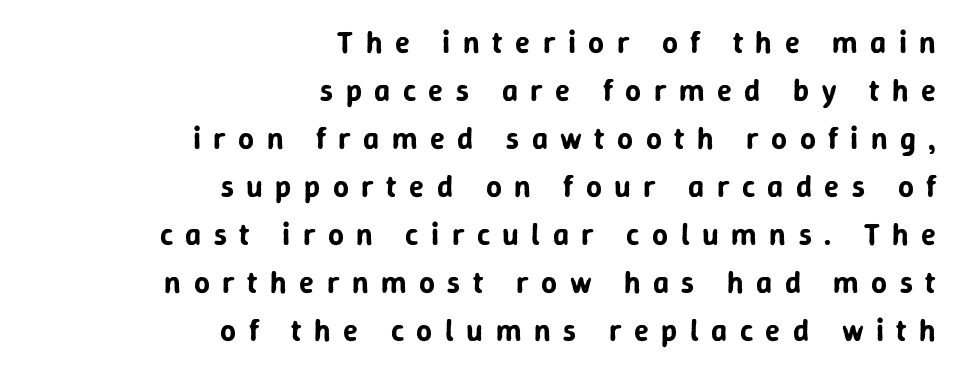
The image shows 31 px sans-serif type, upright; set right-aligned, normal line spacing (1.55x), unusually wide letter spacing (+0.4 em), not underlined; low stroke contrast and a medium x-height.
